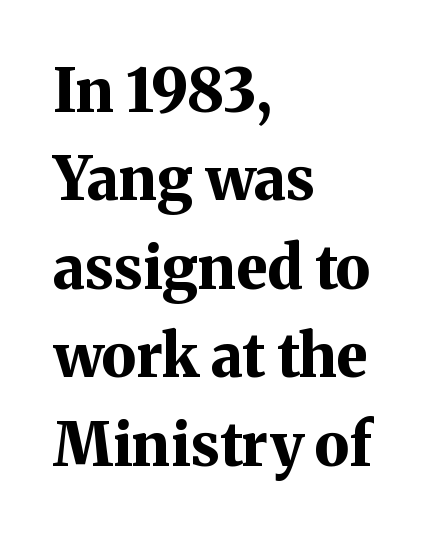
Line beginnings align vertically; line endings do not. This is serif lettering, the kind often seen in printed books. The passage shown is emphatically bold. The specimen reads as upright at a glance. Rows of type keep a routine distance in the vertical direction. Tracking value appears to be zero — textbook default spacing.
